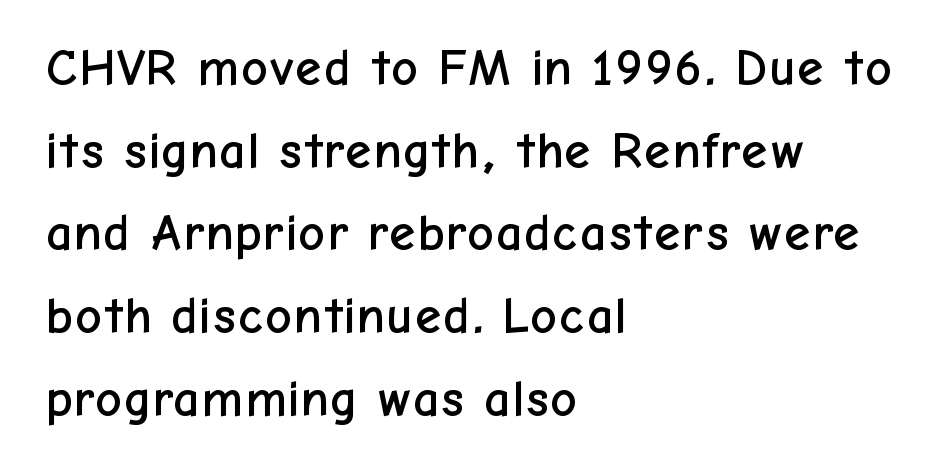
Q: Is the text italic (slanted)? A: No, it is upright.
Q: Is the typeface a serif or a sans-serif typeface? A: Sans-serif.
Q: Is the text underlined? A: No.
Q: How is the paragraph aligned? A: Left-aligned.
Q: Is the spacing between letters normal or unusually wide? A: Normal.
Q: Is the spacing between lines tight, normal or loose? A: Normal.
Q: Width (condensed, normal, or wide)? A: Normal.
Q: Stroke contrast? A: Low.
Q: x-height? A: Medium.
Q: Monospaced? A: No.
